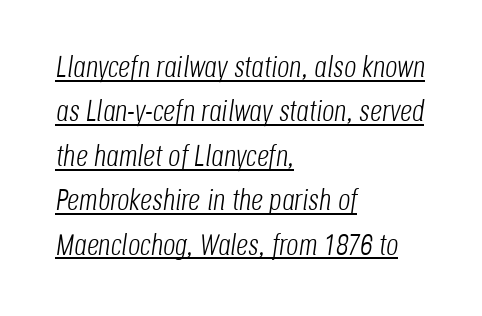
{"italic": "yes", "lean": "right", "slant_degrees": 8, "bold": "no", "weight": "light", "width": "condensed", "stroke_contrast": "low", "x_height": "large", "monospaced": "no", "underline": "yes", "align": "left", "line_spacing": "normal", "line_spacing_ratio": 1.48, "letter_spacing": "normal", "letter_spacing_em": 0.0, "glyph_px": 30}
